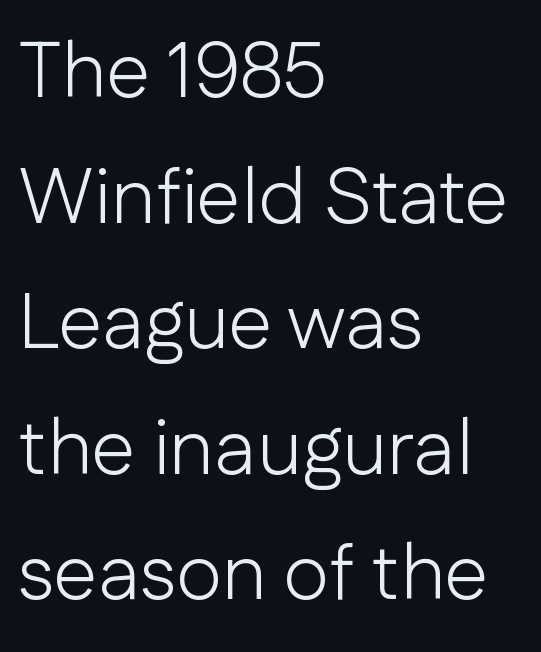
The image shows 79 px light sans-serif type, upright; set left-aligned, normal line spacing (1.59x), normal letter spacing, not underlined; low stroke contrast and a medium x-height.
